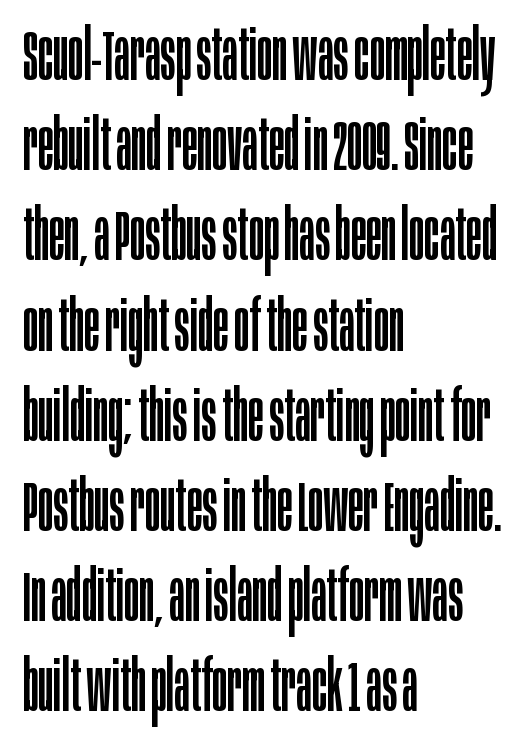
{"serif": "no", "italic": "no", "bold": "no", "weight": "regular", "width": "condensed", "stroke_contrast": "low", "x_height": "large", "monospaced": "no", "underline": "no", "align": "left", "line_spacing": "normal", "line_spacing_ratio": 1.27, "letter_spacing": "normal", "letter_spacing_em": 0.0, "glyph_px": 71}
